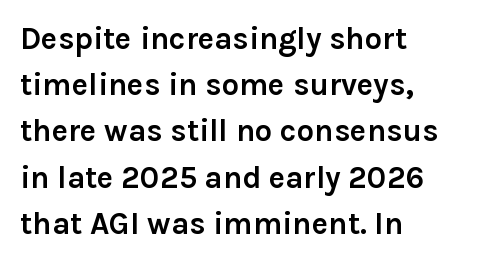
In CSS terms this would be text-align: left. Interline gaps are of average width in this sample. No italicization has been applied; the sample stays upright. The letterforms sit shoulder to shoulder at normal distance. Plain, unruled lines of type.
